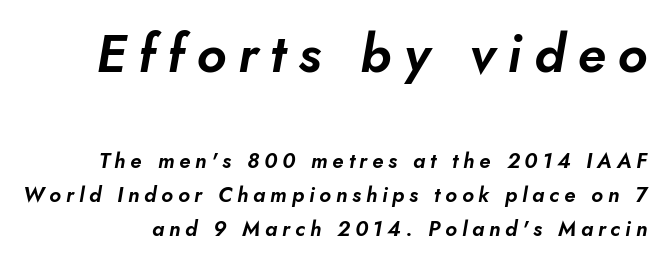
The image shows 53 px text type, italic (leaning right); set normal line spacing (1.63x), unusually wide letter spacing (+0.23 em), not underlined; the first (top) block is 2.52x larger; low stroke contrast and a small x-height.
